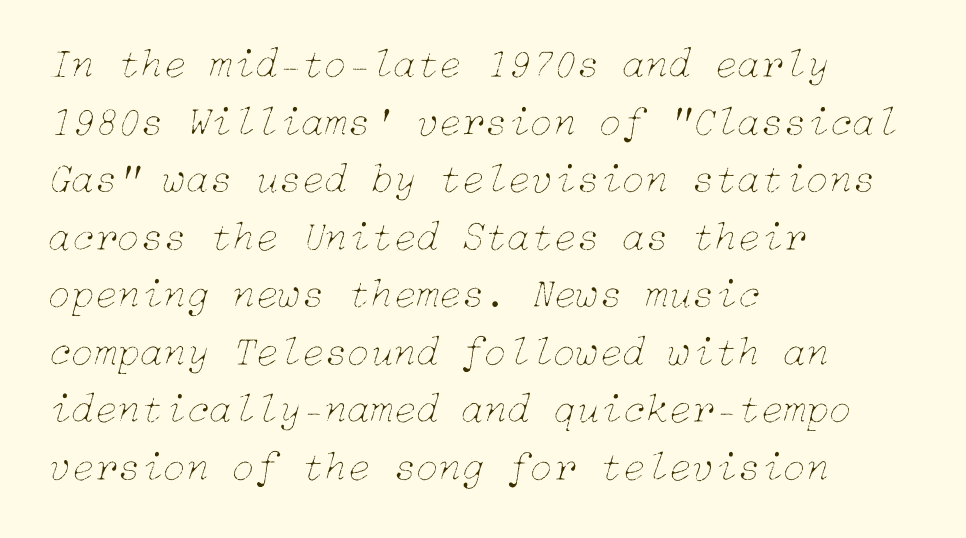
{"italic": "yes", "lean": "right", "slant_degrees": 15, "bold": "no", "weight": "thin", "width": "normal", "stroke_contrast": "low", "x_height": "medium", "underline": "no", "align": "left", "line_spacing": "normal", "line_spacing_ratio": 1.37, "letter_spacing": "normal", "letter_spacing_em": 0.0, "glyph_px": 42}
